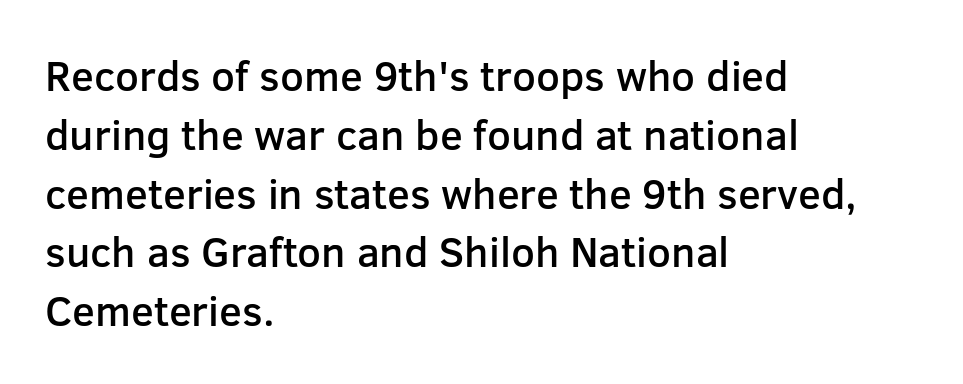
Q: Is the text bold? A: Semi-bold.
Q: Is the text italic (slanted)? A: No, it is upright.
Q: Is the typeface a serif or a sans-serif typeface? A: Sans-serif.
Q: Is the text underlined? A: No.
Q: How is the paragraph aligned? A: Left-aligned.
Q: Is the spacing between letters normal or unusually wide? A: Normal.
Q: Is the spacing between lines tight, normal or loose? A: Normal.
Q: Width (condensed, normal, or wide)? A: Normal.
Q: Stroke contrast? A: Low.
Q: x-height? A: Medium.
Q: Monospaced? A: No.
